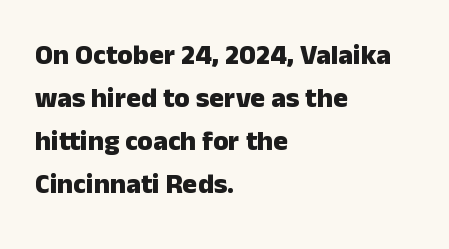
The ragged edge is on the right, which tells us the setting is flush left. Nobody touched the tracking dial on this one. Baseline-to-baseline distance is the conventional proportion of letter height. Serif or sans? Sans — the stroke terminals are bare.
